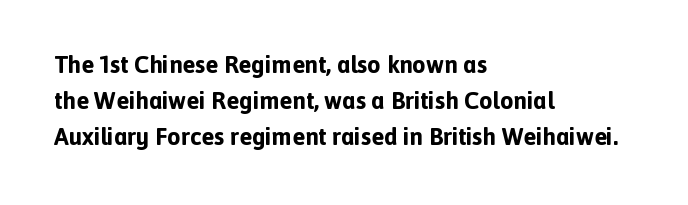
Italic: no, the glyphs are upright roman. Reading down the column, the eye jumps a familiar distance to each next line. Each row of text sits above clean, open space. Chunky letters — that's bold for sure.
